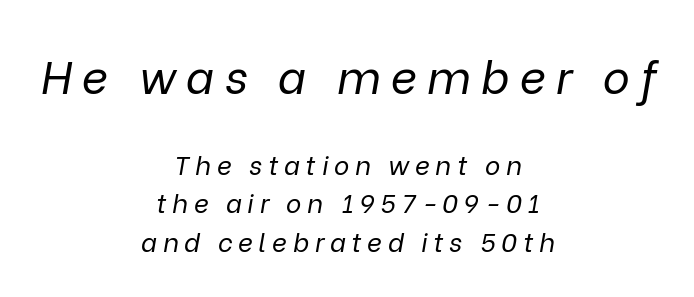
The image shows 46 px regular-weight type, italic (leaning right); set centered, normal line spacing (1.48x), unusually wide letter spacing (+0.22 em), not underlined; the first (top) block is 1.77x larger; low stroke contrast and a medium x-height.
